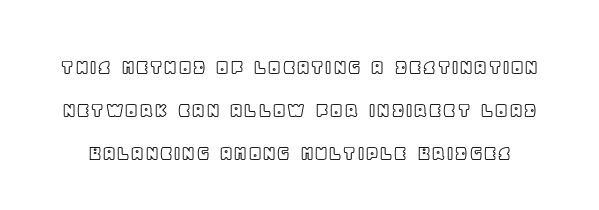
{"italic": "no", "underline": "no", "line_spacing_ratio": 1.88, "letter_spacing": "normal", "letter_spacing_em": 0.0, "glyph_px": 23}
